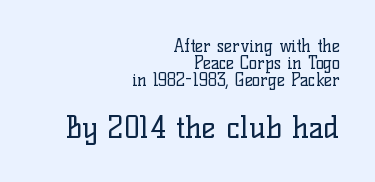
{"serif": "yes", "italic": "no", "bold": "no", "weight": "regular", "width": "normal", "stroke_contrast": "low", "x_height": "medium", "monospaced": "no", "underline": "no", "align": "right", "line_spacing": "tight", "line_spacing_ratio": 0.99, "letter_spacing": "normal", "letter_spacing_em": 0.0, "larger_block": "second", "size_ratio": 1.76, "glyph_px": 30}
